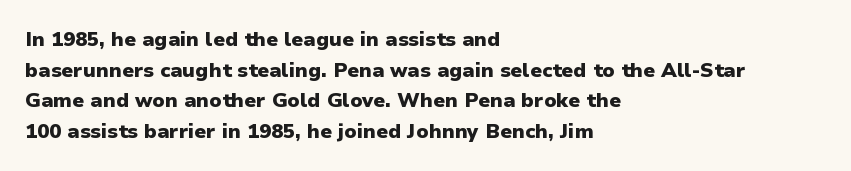
The image shows 20 px bold type, upright; set left-aligned, normal line spacing (1.53x), normal letter spacing, not underlined.
